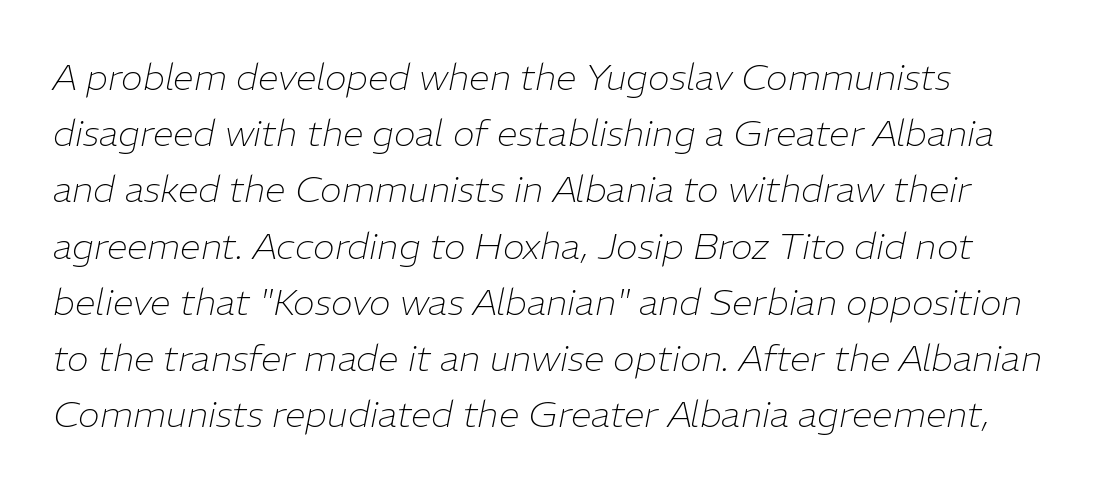
These lines were composed using italics. Honestly, there is no underline to notice here at all. Regular leading. Standard letterfit; no display-style spreading of the glyphs.
